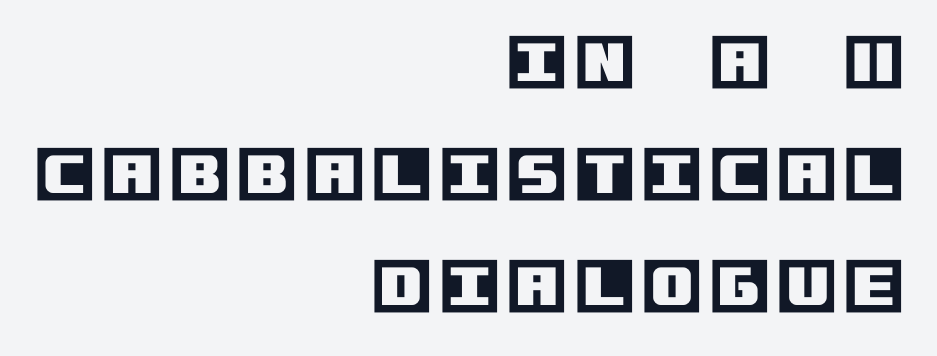
Reading down the block, your eye finds every line finishing at a fixed right position. Style check: upright. The strip under each line holds only bare page.
